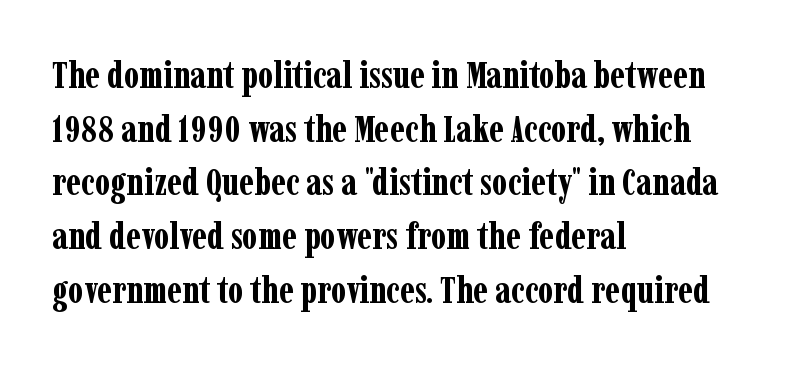
{"serif": "yes", "italic": "no", "bold": "yes", "weight": "bold", "width": "condensed", "stroke_contrast": "low", "x_height": "medium", "monospaced": "no", "underline": "no", "align": "left", "line_spacing": "normal", "line_spacing_ratio": 1.45, "letter_spacing": "normal", "letter_spacing_em": 0.0, "glyph_px": 37}
